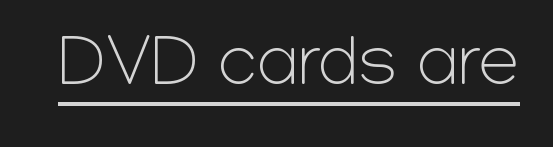
{"serif": "no", "italic": "no", "bold": "no", "weight": "light", "width": "normal", "stroke_contrast": "low", "x_height": "medium", "monospaced": "no", "underline": "yes", "letter_spacing": "normal", "letter_spacing_em": 0.0, "glyph_px": 73}
